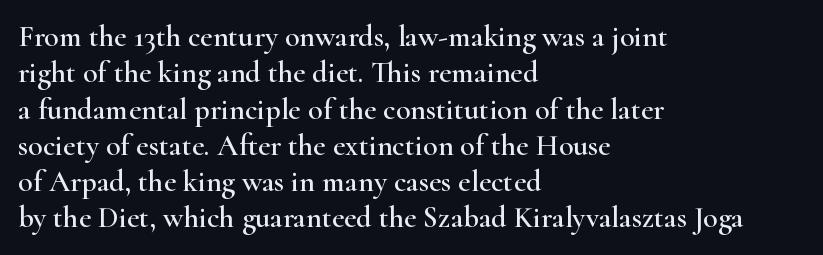
Check under the words: just untouched page. The glyphs in this specimen are seriffed. Does the lettering tilt? It doesn't — this is upright. Alignment: flush left. The gaps between neighbouring characters are ordinary and unremarkable.
